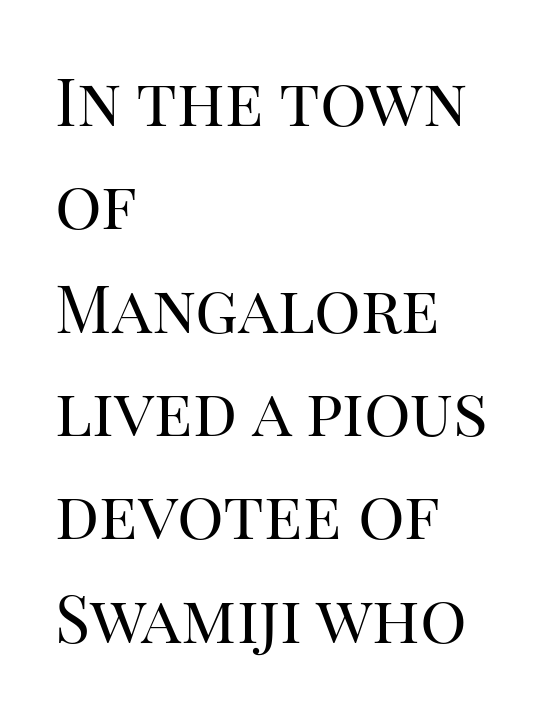
The image shows 65 px regular-weight serif type, upright; set left-aligned, normal line spacing (1.59x), normal letter spacing, not underlined; high stroke contrast and a large x-height.
